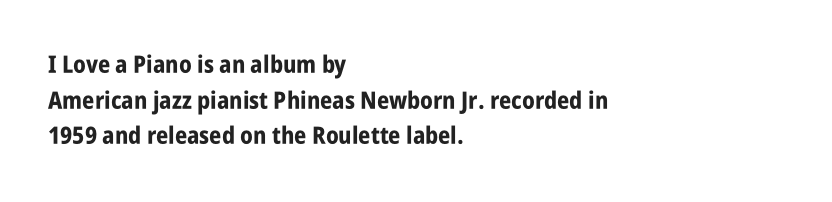
Its strokes are broad and dark, the hallmark of bold type. Short and long lines alike share a common starting point at left. Reading down the column, the eye jumps a familiar distance to each next line. Bare-footed words on every line.
